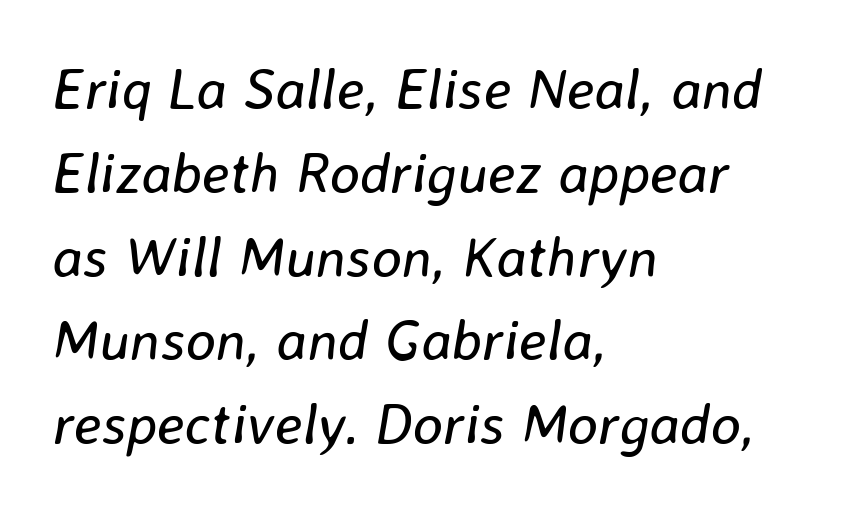
Q: Is the text bold? A: No.
Q: Is the text italic (slanted)? A: Yes, it leans right by about 8 degrees.
Q: Is the text underlined? A: No.
Q: How is the paragraph aligned? A: Left-aligned.
Q: Is the spacing between letters normal or unusually wide? A: Normal.
Q: Is the spacing between lines tight, normal or loose? A: Normal.
Q: Width (condensed, normal, or wide)? A: Normal.
Q: Stroke contrast? A: Low.
Q: x-height? A: Medium.
Q: Monospaced? A: No.
